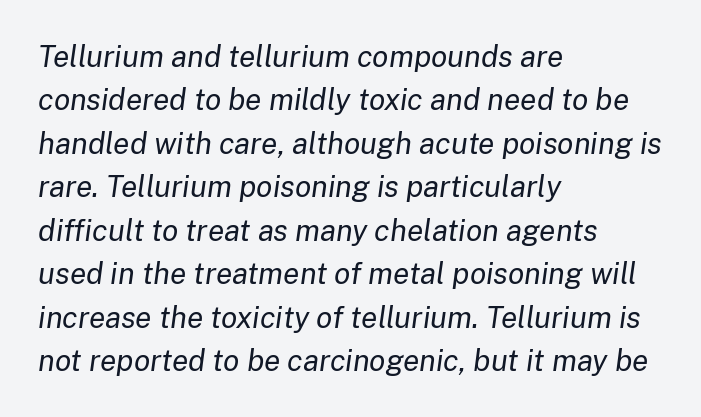
Is this a fixed-width face? No — the glyphs have proportional, varying widths. Nobody drew a line under any word here. Stem width sits at or under what a default text font uses. Would a proofreader flag this as italicized? Yes. Regarding leading, the lines here are spaced in the standard way.
